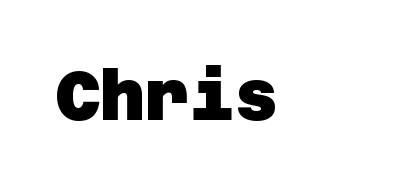
Set as a true bold cut, around the 700 mark. Bare-footed words on every line. What stands out about the letter spacing? Nothing — it is the standard amount. Visually the block forms a straight wall on the left and a jagged coastline on the right. Nope, no serifs anywhere on these letters.
